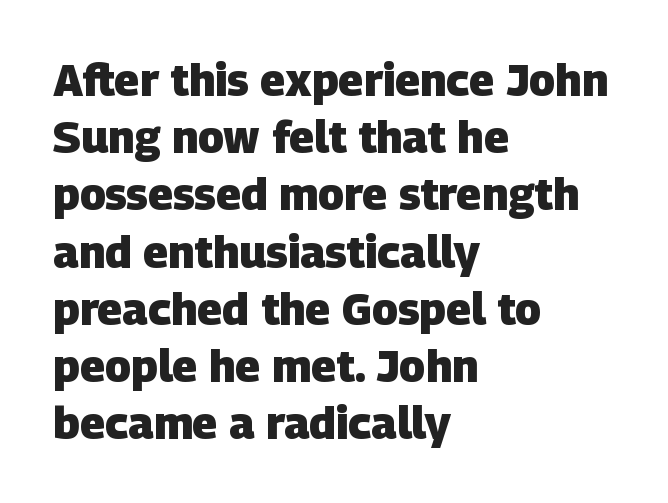
{"serif": "no", "bold": "yes", "weight": "heavy", "width": "normal", "stroke_contrast": "low", "x_height": "large", "monospaced": "no", "underline": "no", "align": "left", "line_spacing": "normal", "line_spacing_ratio": 1.3, "letter_spacing": "normal", "letter_spacing_em": 0.0, "glyph_px": 44}
